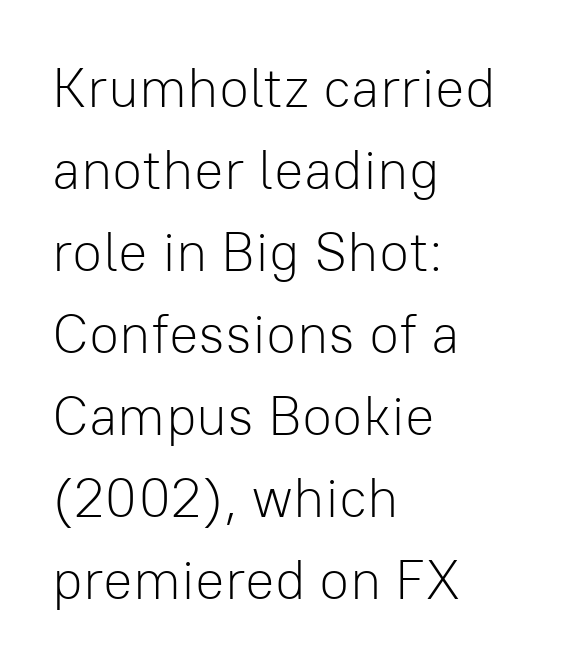
The image shows 55 px light sans-serif type, upright; set left-aligned, normal line spacing (1.49x), normal letter spacing, not underlined; low stroke contrast and a medium x-height.
